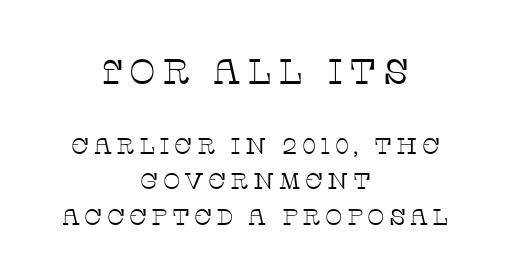
{"serif": "yes", "italic": "no", "bold": "no", "weight": "thin", "width": "normal", "stroke_contrast": "low", "x_height": "large", "monospaced": "no", "underline": "no", "align": "center", "line_spacing": "normal", "line_spacing_ratio": 1.54, "larger_block": "first", "size_ratio": 1.52, "glyph_px": 35}
